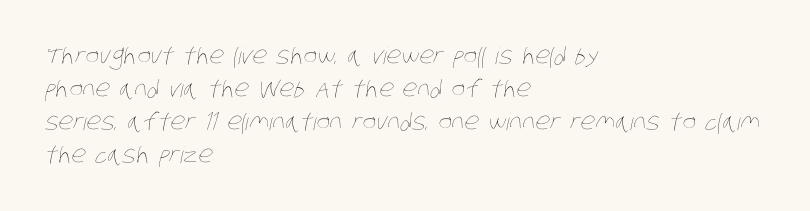
{"bold": "no", "underline": "no", "align": "left", "line_spacing": "normal", "line_spacing_ratio": 1.43, "letter_spacing": "normal", "letter_spacing_em": 0.0, "glyph_px": 23}
